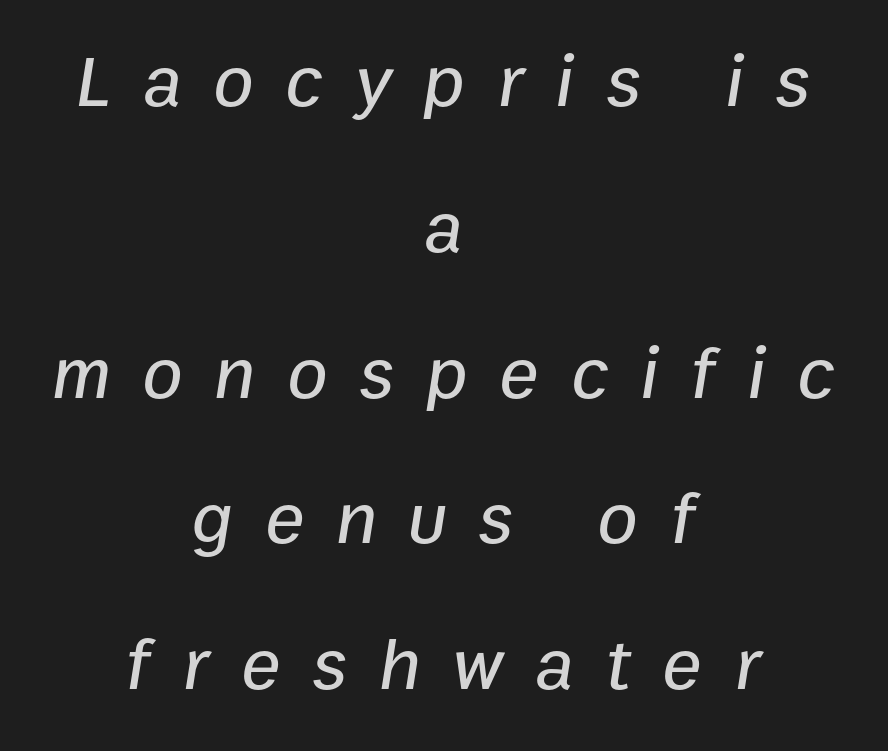
{"italic": "yes", "lean": "right", "slant_degrees": 9, "width": "normal", "stroke_contrast": "low", "x_height": "medium", "monospaced": "no", "underline": "no", "align": "center", "line_spacing": "loose", "line_spacing_ratio": 1.97, "letter_spacing": "wide", "letter_spacing_em": 0.43, "glyph_px": 74}
